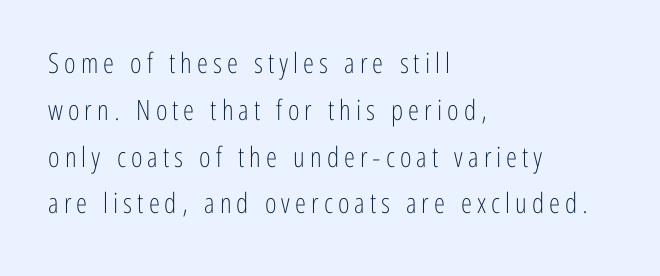
The image shows 28 px light, condensed sans-serif type, upright; set left-aligned, normal line spacing (1.67x), not underlined; low stroke contrast and a medium x-height.
